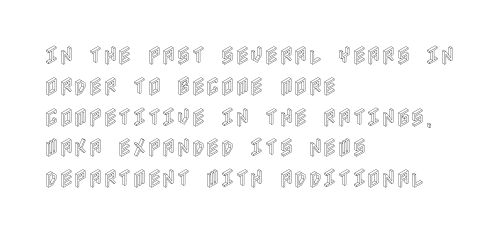
Q: Is the text italic (slanted)? A: No, it is upright.
Q: Is the text underlined? A: No.
Q: How is the paragraph aligned? A: Left-aligned.
Q: Is the spacing between letters normal or unusually wide? A: Normal.
Q: Is the spacing between lines tight, normal or loose? A: Normal.
